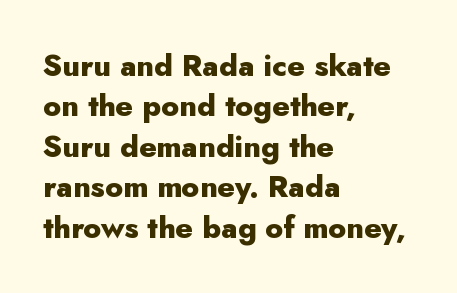
{"serif": "no", "italic": "no", "bold": "yes", "weight": "heavy", "width": "normal", "stroke_contrast": "low", "x_height": "small", "monospaced": "no", "underline": "no", "align": "left", "line_spacing": "normal", "line_spacing_ratio": 1.35, "letter_spacing": "normal", "letter_spacing_em": 0.0, "glyph_px": 30}
